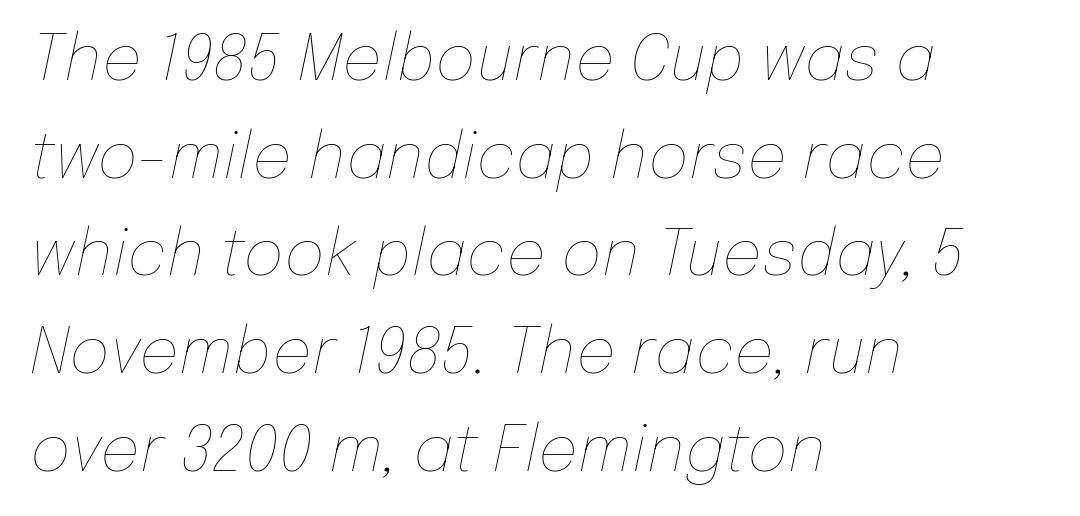
{"italic": "yes", "lean": "right", "slant_degrees": 12, "bold": "no", "weight": "thin", "width": "normal", "stroke_contrast": "low", "x_height": "medium", "monospaced": "no", "underline": "no", "align": "left", "line_spacing": "normal", "line_spacing_ratio": 1.55, "letter_spacing": "normal", "letter_spacing_em": 0.0, "glyph_px": 63}
